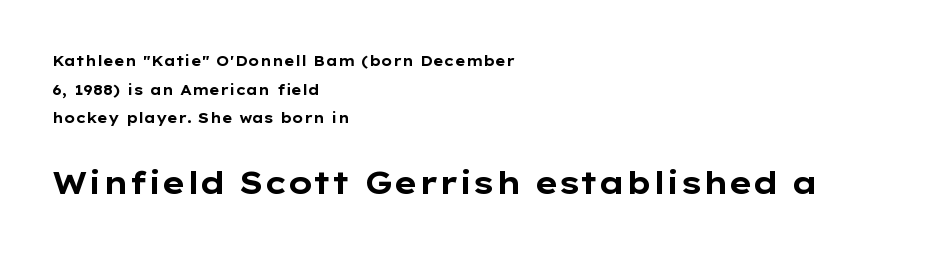
The image shows 31 px bold, wide sans-serif type, upright; set left-aligned, loose line spacing (2.05x), normal letter spacing, not underlined; the second (bottom) block is 2.21x larger; low stroke contrast and a medium x-height.
